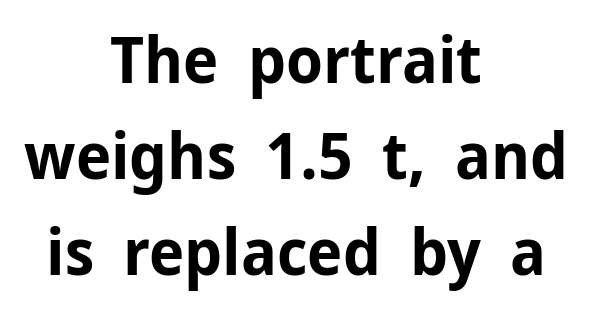
{"serif": "no", "italic": "no", "bold": "yes", "weight": "bold", "width": "normal", "stroke_contrast": "low", "x_height": "medium", "monospaced": "no", "underline": "no", "align": "center", "line_spacing": "normal", "line_spacing_ratio": 1.48, "letter_spacing": "normal", "letter_spacing_em": 0.0, "glyph_px": 65}
